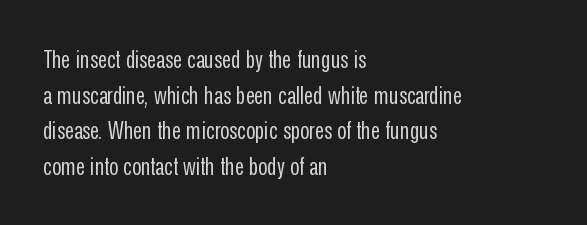
No word sits above an underline. These lines stack with their left ends in a neat column. The line-height multiplier appears to be the usual default. Ordinary non-slanted type is in use. Students, note that the glyphs here touch the page at normal intervals.
